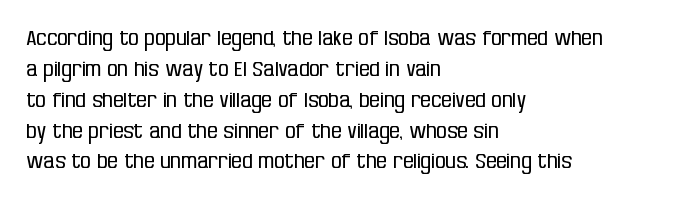
If you drew a line through each stem, it would be perfectly vertical. Leftover space on each line is placed entirely after the last word. The vertical gap from one line to the next is medium. The specimen omits any rule beneath the text block's lines.
